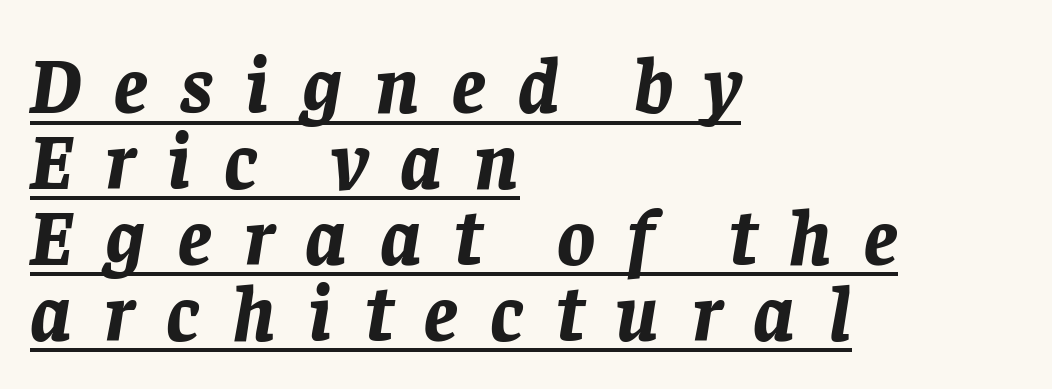
Observe the wide spacing: letters keep a clear distance from each other. Weight: bold. Quick note: italic. Closely set lines give the paragraph a compact silhouette. Glance below the letters and you will spot a drawn line. Spacing verdict: proportional, widths tailored to each character.
